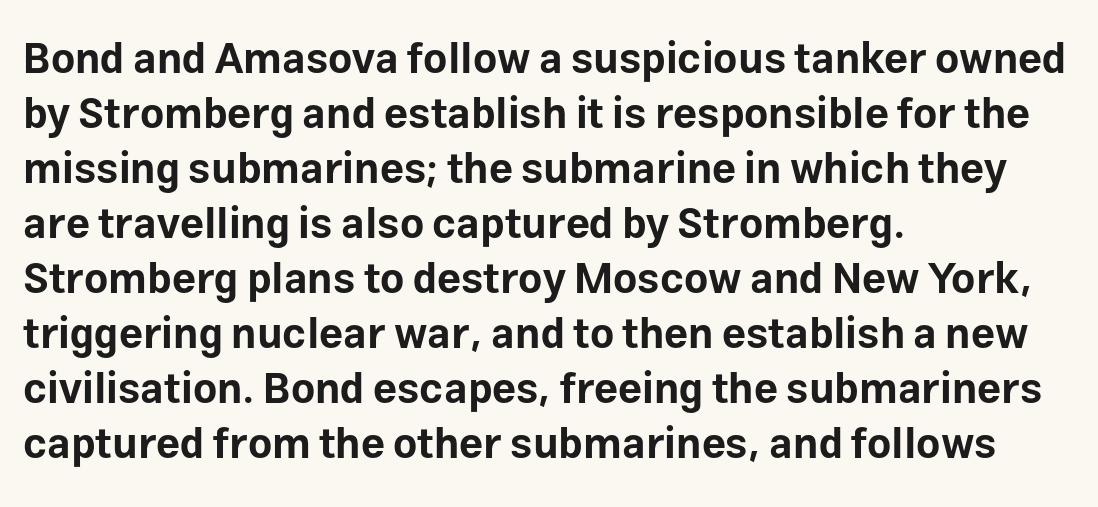
Q: Is the text bold? A: Yes.
Q: Is the text italic (slanted)? A: No, it is upright.
Q: Is the typeface a serif or a sans-serif typeface? A: Sans-serif.
Q: Is the text underlined? A: No.
Q: How is the paragraph aligned? A: Left-aligned.
Q: Is the spacing between letters normal or unusually wide? A: Normal.
Q: Is the spacing between lines tight, normal or loose? A: Normal.
Q: Width (condensed, normal, or wide)? A: Normal.
Q: Stroke contrast? A: Low.
Q: x-height? A: Medium.
Q: Monospaced? A: No.
